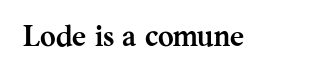
Q: Is the text bold? A: Yes.
Q: Is the text italic (slanted)? A: No, it is upright.
Q: Is the typeface a serif or a sans-serif typeface? A: Serif.
Q: Is the text underlined? A: No.
Q: Is the spacing between letters normal or unusually wide? A: Normal.
Q: Width (condensed, normal, or wide)? A: Normal.
Q: Stroke contrast? A: Medium.
Q: x-height? A: Medium.
Q: Monospaced? A: No.
